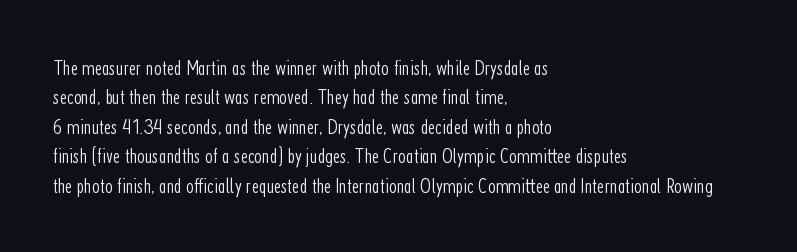
The image shows 22 px text type, upright; set left-aligned, normal line spacing (1.34x), normal letter spacing, not underlined.
